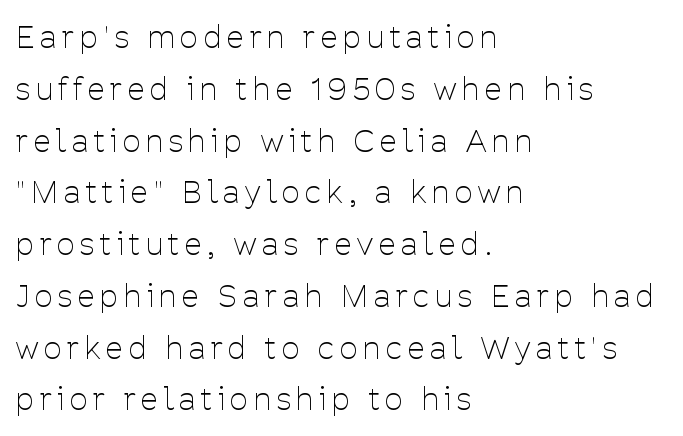
{"serif": "no", "italic": "no", "bold": "no", "weight": "thin", "width": "condensed", "stroke_contrast": "low", "x_height": "medium", "monospaced": "no", "underline": "no", "align": "left", "line_spacing": "normal", "line_spacing_ratio": 1.67, "glyph_px": 31}
